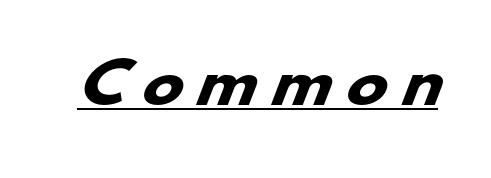
The image shows 55 px heavy, wide sans-serif type; set unusually wide letter spacing (+0.32 em), underlined; low stroke contrast and a small x-height.
